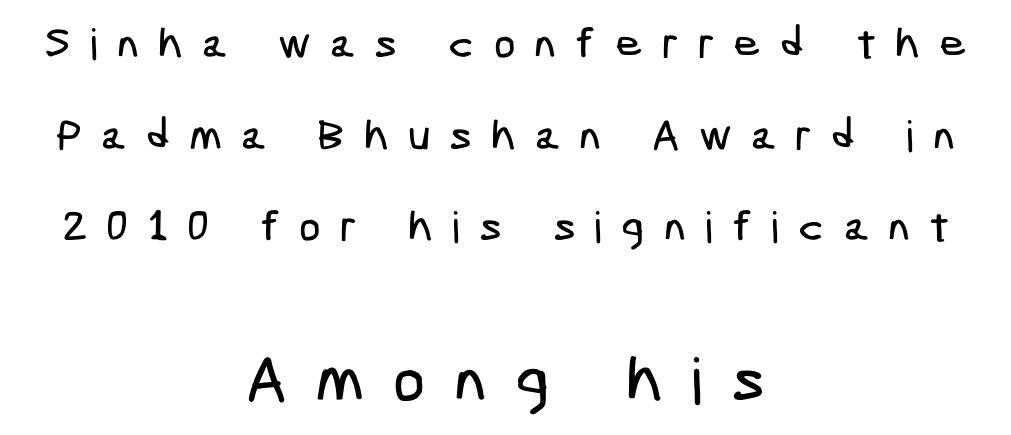
{"serif": "no", "width": "condensed", "stroke_contrast": "low", "x_height": "medium", "underline": "no", "align": "center", "line_spacing": "loose", "line_spacing_ratio": 2.13, "letter_spacing": "wide", "letter_spacing_em": 0.44, "larger_block": "second", "size_ratio": 1.49, "glyph_px": 64}
